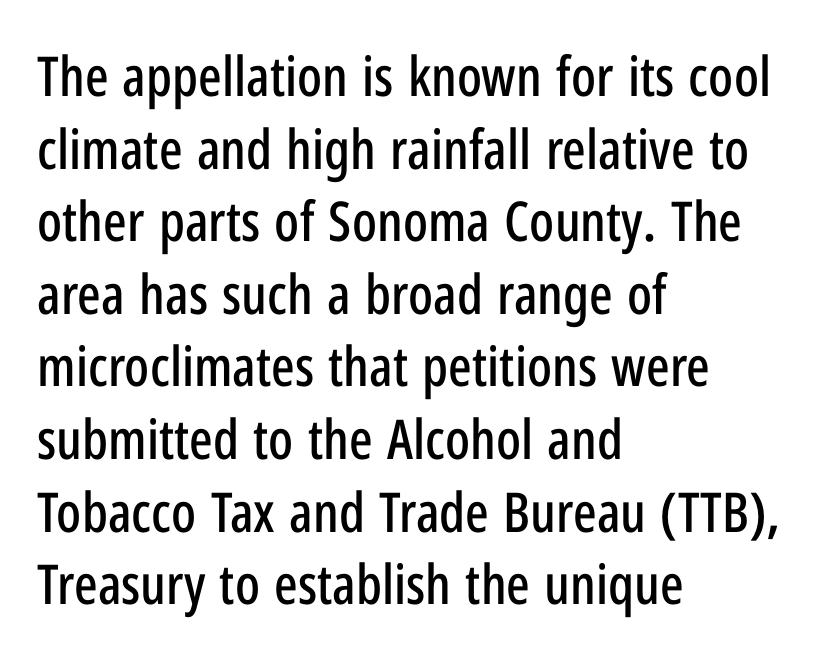
Q: Is the text italic (slanted)? A: No, it is upright.
Q: Is the typeface a serif or a sans-serif typeface? A: Sans-serif.
Q: Is the text underlined? A: No.
Q: How is the paragraph aligned? A: Left-aligned.
Q: Is the spacing between letters normal or unusually wide? A: Normal.
Q: Is the spacing between lines tight, normal or loose? A: Normal.
Q: Width (condensed, normal, or wide)? A: Condensed.
Q: Stroke contrast? A: Low.
Q: x-height? A: Medium.
Q: Monospaced? A: No.
